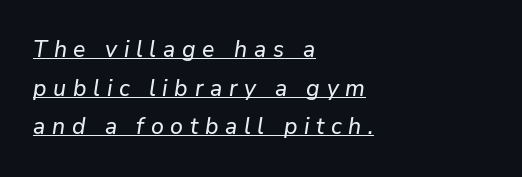
{"italic": "yes", "lean": "right", "slant_degrees": 9, "underline": "yes", "align": "left", "line_spacing": "normal", "line_spacing_ratio": 1.68, "letter_spacing": "wide", "letter_spacing_em": 0.29, "glyph_px": 23}
